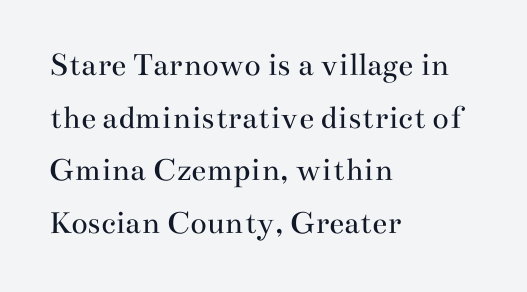
Q: Is the text bold? A: No.
Q: Is the text italic (slanted)? A: No, it is upright.
Q: Is the typeface a serif or a sans-serif typeface? A: Serif.
Q: Is the text underlined? A: No.
Q: How is the paragraph aligned? A: Left-aligned.
Q: Is the spacing between letters normal or unusually wide? A: Normal.
Q: Is the spacing between lines tight, normal or loose? A: Normal.
Q: Width (condensed, normal, or wide)? A: Wide.
Q: Stroke contrast? A: Medium.
Q: x-height? A: Small.
Q: Monospaced? A: No.
